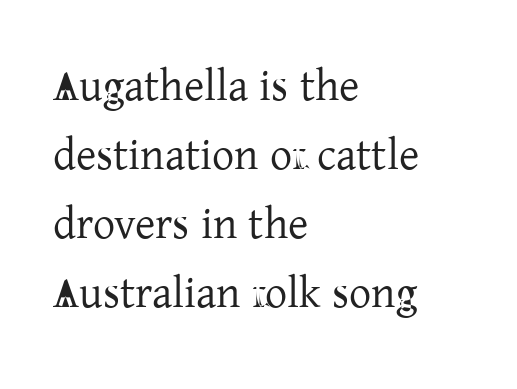
The image shows 44 px regular-weight serif type, upright; set left-aligned, normal line spacing (1.57x), normal letter spacing, not underlined; low stroke contrast and a medium x-height.
